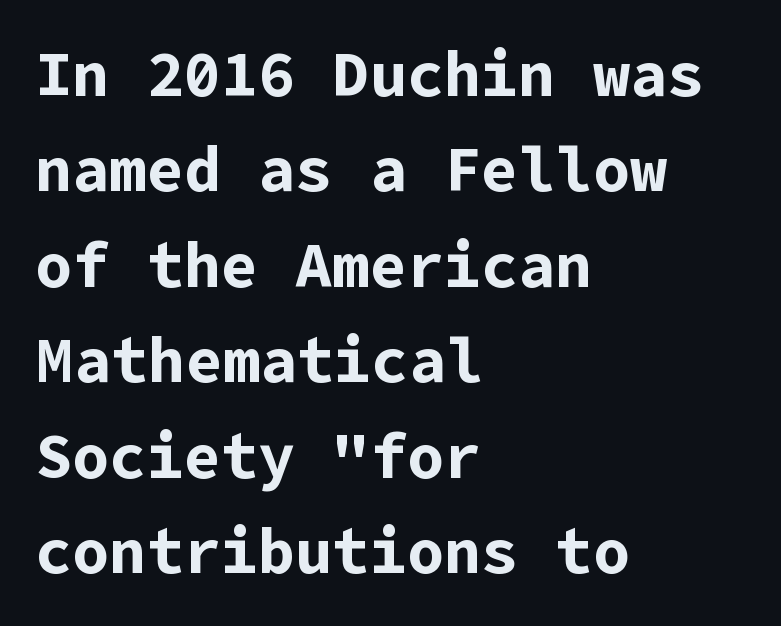
Q: Is the text bold? A: Yes.
Q: Is the text italic (slanted)? A: No, it is upright.
Q: Is the typeface a serif or a sans-serif typeface? A: Sans-serif.
Q: Is the text underlined? A: No.
Q: How is the paragraph aligned? A: Left-aligned.
Q: Is the spacing between letters normal or unusually wide? A: Normal.
Q: Is the spacing between lines tight, normal or loose? A: Normal.
Q: Width (condensed, normal, or wide)? A: Normal.
Q: Stroke contrast? A: Low.
Q: x-height? A: Medium.
